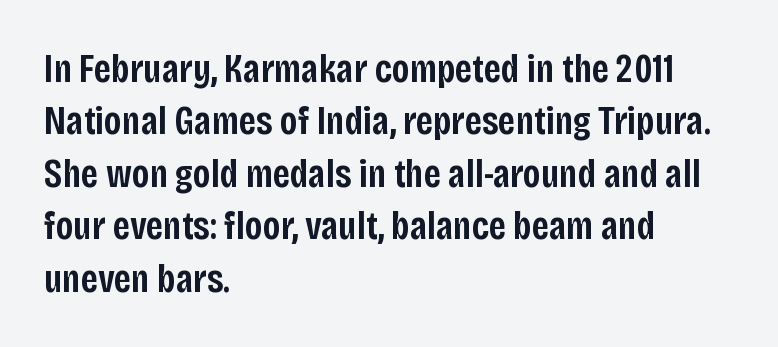
Spacing verdict: proportional, widths tailored to each character. No word sits above an underline. Serifs: no, the terminals of the letterforms are clean. In terms of letterspacing, this is plain default setting. Tall strokes in this sample are plumb rather than angled.
